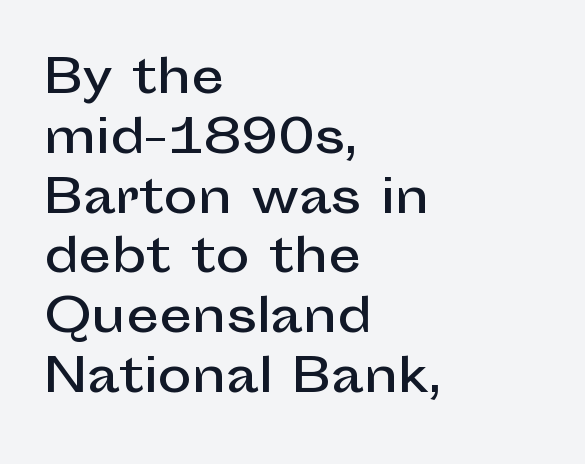
Think of a printed novel: that variable character pitch is what you see here. You can tell from the bare stems that sans-serif type was used. Tracking value appears to be zero — textbook default spacing. Does the leading feel generous? No, just average. Which margin do the lines hug? The left one — the right edge is uneven. The typography opts for an upright posture over an oblique one.
